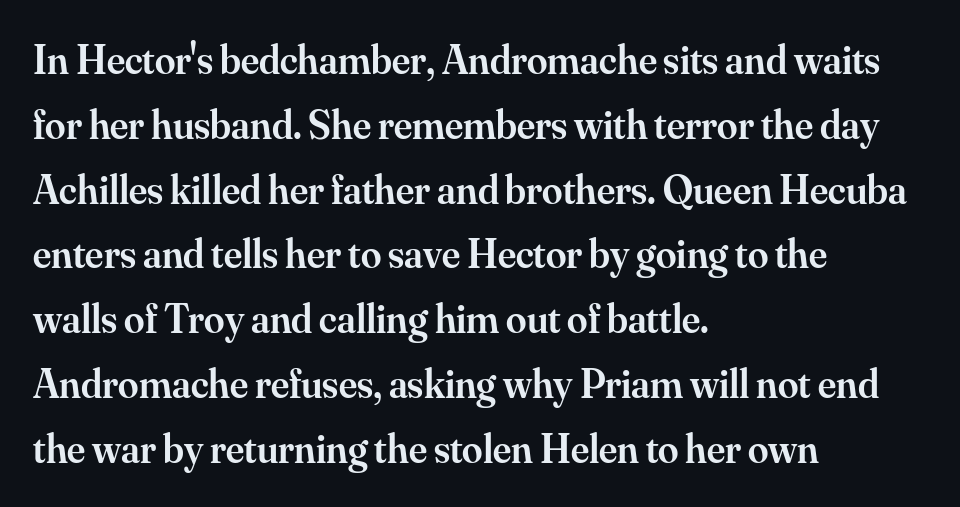
{"serif": "yes", "italic": "no", "bold": "semi", "weight": "semibold", "width": "normal", "stroke_contrast": "medium", "x_height": "small", "monospaced": "no", "underline": "no", "align": "left", "line_spacing": "normal", "line_spacing_ratio": 1.58, "letter_spacing": "normal", "letter_spacing_em": 0.0, "glyph_px": 41}
